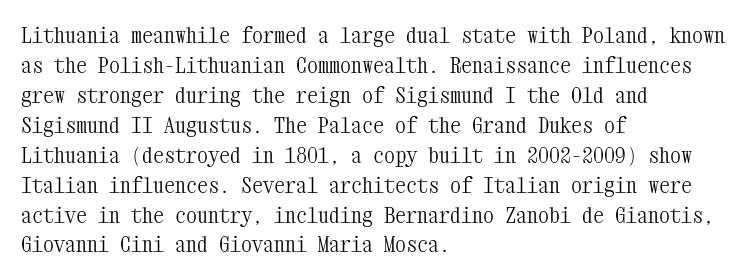
Reading down the column, the eye jumps a familiar distance to each next line. Left-aligned paragraph, ragged on the right. Check under the words: just untouched page. Nope, not italic — everything's standing straight.
